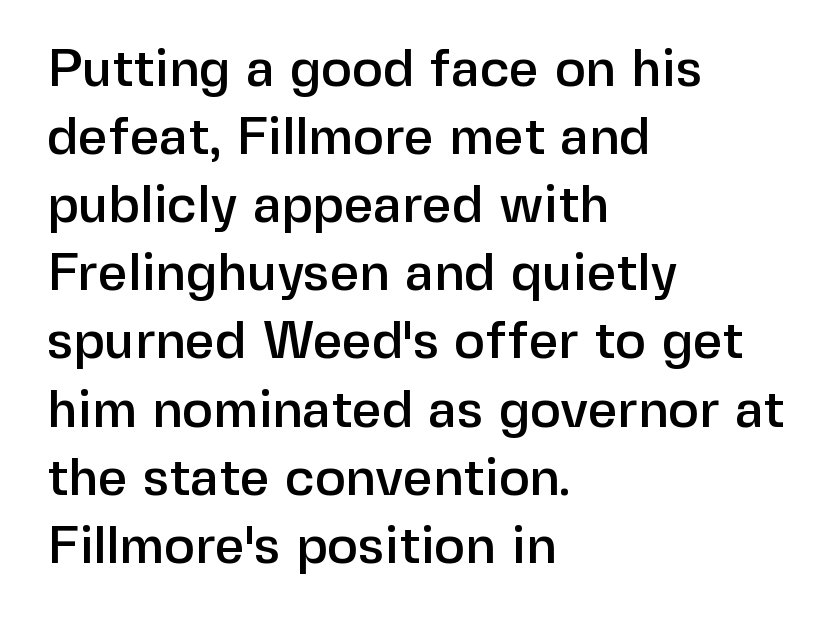
{"serif": "no", "italic": "no", "width": "normal", "stroke_contrast": "low", "x_height": "medium", "monospaced": "no", "underline": "no", "align": "left", "line_spacing": "normal", "line_spacing_ratio": 1.31, "letter_spacing": "normal", "letter_spacing_em": 0.0, "glyph_px": 52}
